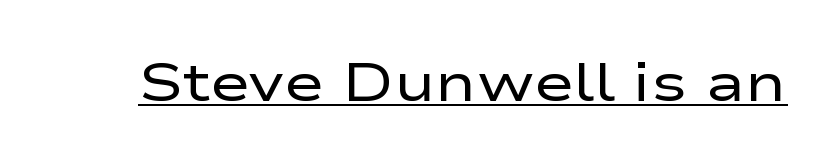
The string is rendered with underlining switched on. The characters are drawn with everyday or finer stroke widths. Does the lettering tilt? It doesn't — this is upright. A typesetter would call this proportional, since set widths differ per character. Here the glyphs are tracked normally, forming tight word shapes. The font family rendered here belongs to the sans-serif group.
